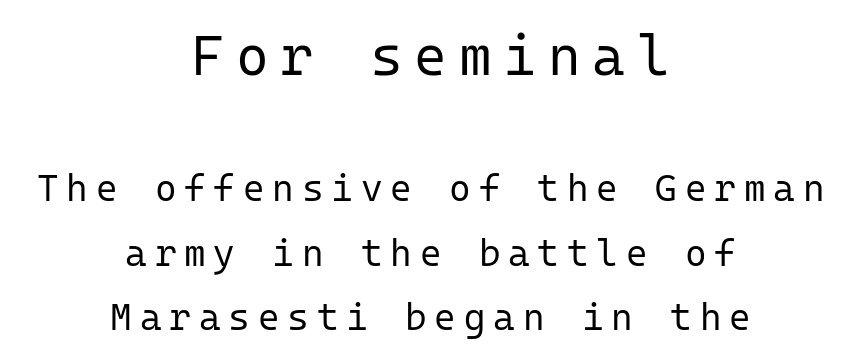
{"serif": "no", "italic": "no", "bold": "no", "weight": "regular", "width": "normal", "stroke_contrast": "low", "x_height": "medium", "monospaced": "yes", "underline": "no", "align": "center", "line_spacing_ratio": 1.75, "letter_spacing": "wide", "letter_spacing_em": 0.21, "larger_block": "first", "size_ratio": 1.51, "glyph_px": 56}
